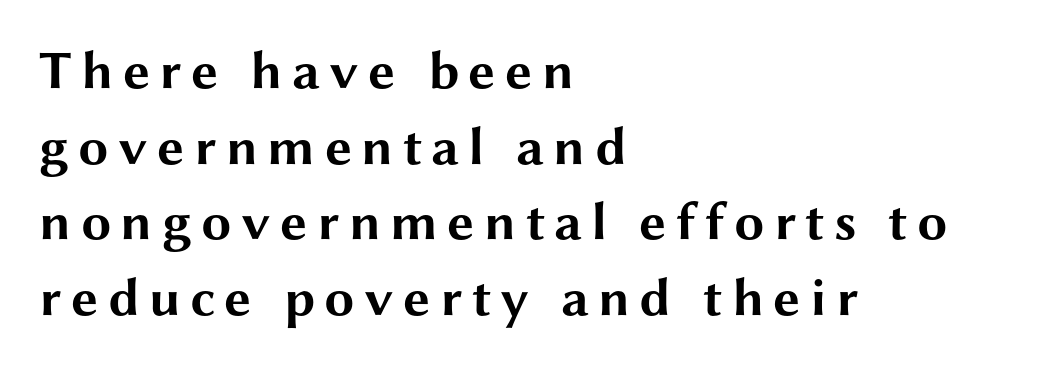
{"serif": "no", "italic": "no", "bold": "yes", "weight": "bold", "width": "wide", "stroke_contrast": "medium", "x_height": "medium", "monospaced": "no", "underline": "no", "align": "left", "line_spacing": "normal", "line_spacing_ratio": 1.4, "glyph_px": 54}
